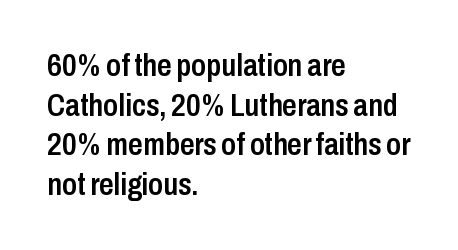
{"serif": "no", "italic": "no", "bold": "semi", "weight": "semibold", "width": "condensed", "stroke_contrast": "low", "x_height": "medium", "monospaced": "no", "underline": "no", "align": "left", "line_spacing_ratio": 1.24, "letter_spacing": "normal", "letter_spacing_em": 0.0, "glyph_px": 32}
